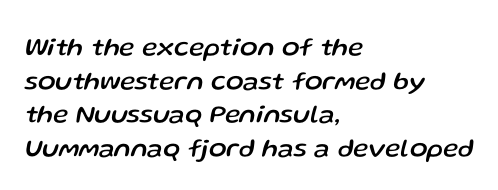
{"italic": "yes", "lean": "right", "slant_degrees": 13, "underline": "no", "align": "left", "line_spacing": "normal", "line_spacing_ratio": 1.29, "letter_spacing": "normal", "letter_spacing_em": 0.0, "glyph_px": 26}
